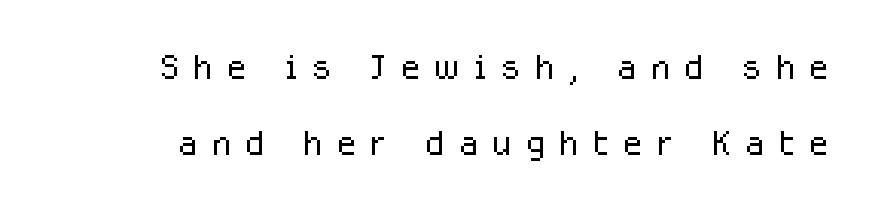
Here the designer chose a conventional face with non-uniform glyph widths. Any mark beneath the type? The region is blank. This sample keeps an unexceptional amount of space between lines. Note: no serifs on the glyphs.
